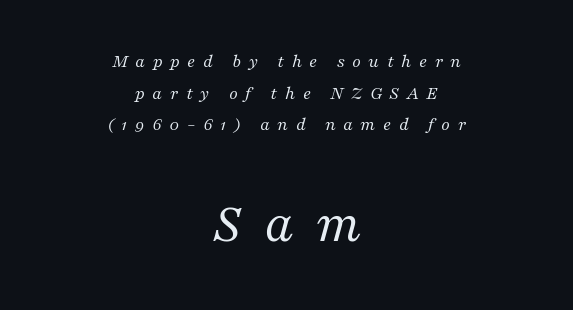
Reading top to bottom, the characters get bigger at the block break. Weight: regular or lighter. Characters are canted at an angle relative to the baseline's perpendicular. Someone cranked the tracking dial way up on this one.
